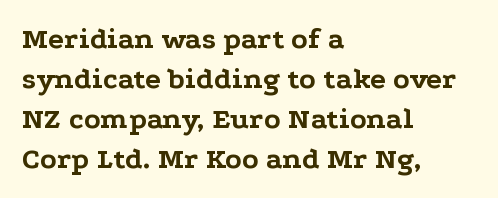
Q: Is the text bold? A: Yes.
Q: Is the text italic (slanted)? A: No, it is upright.
Q: Is the typeface a serif or a sans-serif typeface? A: Serif.
Q: Is the text underlined? A: No.
Q: How is the paragraph aligned? A: Left-aligned.
Q: Is the spacing between letters normal or unusually wide? A: Normal.
Q: Is the spacing between lines tight, normal or loose? A: Normal.
Q: Width (condensed, normal, or wide)? A: Wide.
Q: Stroke contrast? A: Low.
Q: x-height? A: Medium.
Q: Monospaced? A: No.
